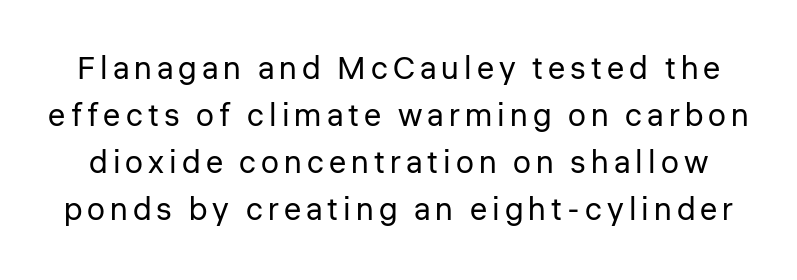
Q: Is the text bold? A: No.
Q: Is the text italic (slanted)? A: No, it is upright.
Q: Is the typeface a serif or a sans-serif typeface? A: Sans-serif.
Q: Is the text underlined? A: No.
Q: Is the spacing between lines tight, normal or loose? A: Normal.
Q: Width (condensed, normal, or wide)? A: Normal.
Q: Stroke contrast? A: Low.
Q: x-height? A: Medium.
Q: Monospaced? A: No.
